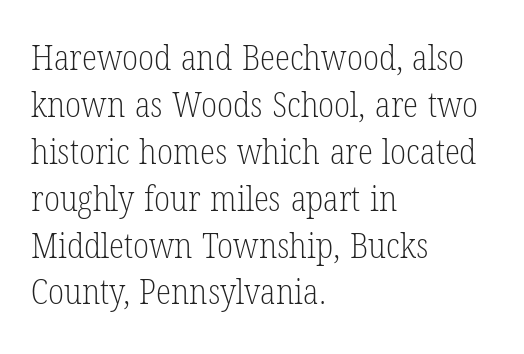
The rendering uses natural spacing where letterforms have individual widths. Caption: standard tracking, unaltered. Ordinary non-slanted type is in use. Line spacing here is normal. Short and long lines alike share a common starting point at left. Any mark beneath the type? The region is blank.
